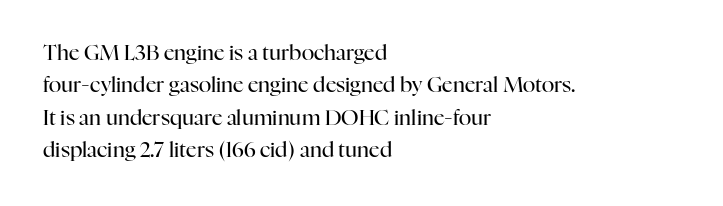
Words float on clear page, feet unadorned. Letters have the restrained weight of plain body copy at most. Horizontal alignment here is leftward, the default for most running prose. Whoever set this chose a conventional vertical rhythm. This sample uses an upright cut, with every glyph sitting square on the baseline.
